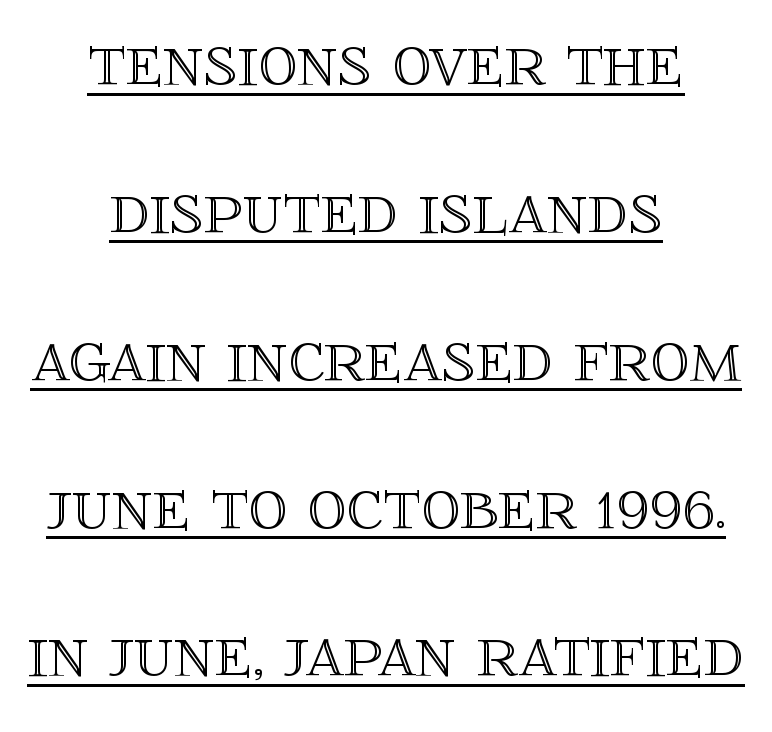
{"italic": "no", "width": "normal", "x_height": "large", "monospaced": "no", "underline": "yes", "align": "center", "line_spacing": "loose", "line_spacing_ratio": 1.92, "letter_spacing": "normal", "letter_spacing_em": 0.0, "glyph_px": 77}
